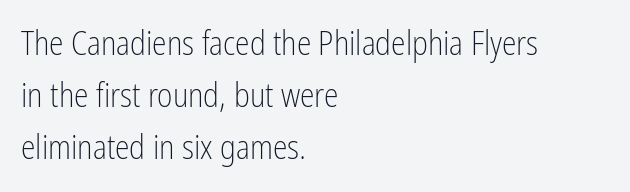
A typesetter would label this face a sans. Only glyphs here, with clear space below each row. Here the glyphs are tracked normally, forming tight word shapes. Notice how the passage keeps a crisp vertical edge on the left only. Rendered with straight, roman letterforms. Compared with typical paragraphs, the rows here are spaced about the same.
